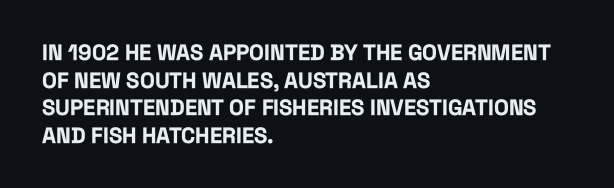
The image shows 22 px bold type, upright; set left-aligned, normal line spacing (1.26x), normal letter spacing, not underlined.
